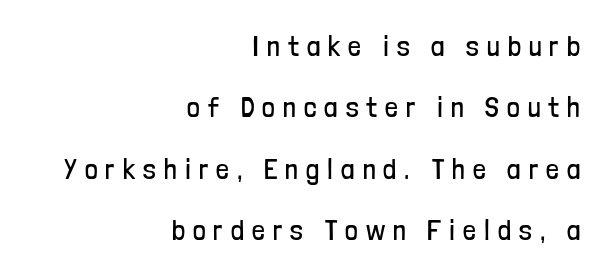
The image shows 28 px regular-weight, condensed sans-serif type, upright; set right-aligned, loose line spacing (2.19x), unusually wide letter spacing (+0.29 em), not underlined; low stroke contrast and a medium x-height.
